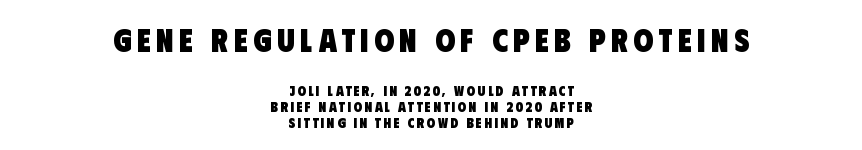
Q: Is the text bold? A: Yes.
Q: Is the typeface a serif or a sans-serif typeface? A: Sans-serif.
Q: Is the text underlined? A: No.
Q: How is the paragraph aligned? A: Centered.
Q: Is the spacing between lines tight, normal or loose? A: Tight.
Q: Which block of text is set in a larger size, the first (top) or the second (bottom)? A: The first (top) one.
Q: Width (condensed, normal, or wide)? A: Condensed.
Q: Stroke contrast? A: Low.
Q: x-height? A: Large.
Q: Monospaced? A: No.
